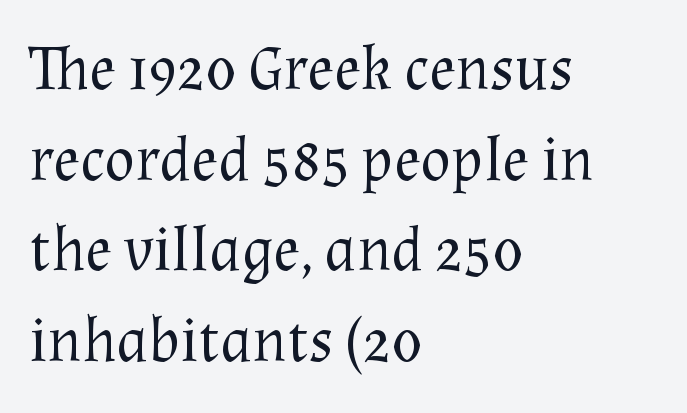
{"italic": "no", "bold": "no", "weight": "regular", "width": "normal", "stroke_contrast": "medium", "x_height": "medium", "monospaced": "no", "underline": "no", "align": "left", "line_spacing": "normal", "line_spacing_ratio": 1.44, "letter_spacing": "normal", "letter_spacing_em": 0.0, "glyph_px": 63}
